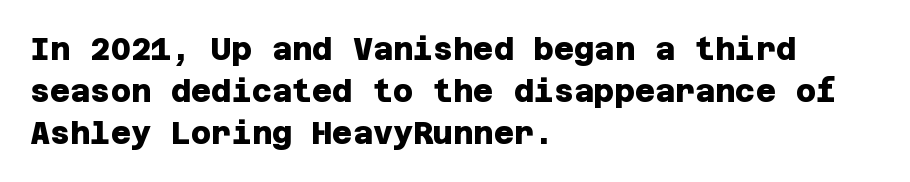
The image shows 31 px heavy sans-serif type; set left-aligned, normal line spacing (1.35x), normal letter spacing, not underlined; low stroke contrast and a large x-height.
